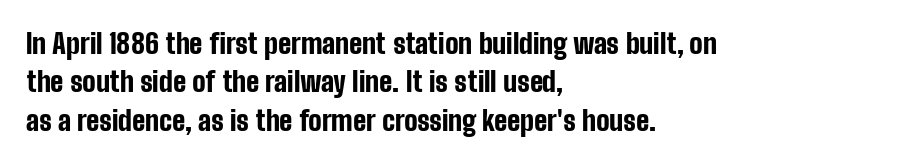
A typesetter would mark this as roman, not italic. These lines are rendered in a variable-pitch font. Stroke thickness is high; the sample reads as a true bold. One glance says typical: line gaps are just what's usual. Regarding serifs, this sample does without them. Tracking value appears to be zero — textbook default spacing.
